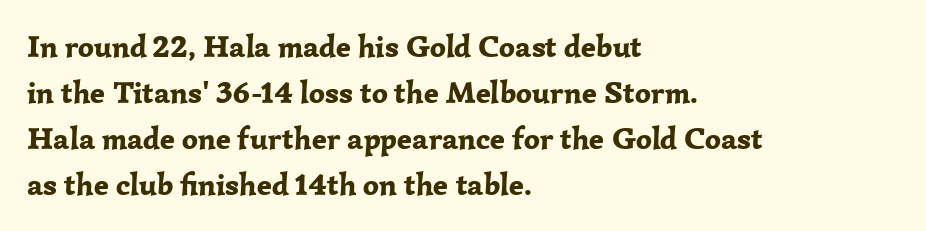
{"serif": "yes", "italic": "no", "bold": "yes", "weight": "bold", "width": "normal", "stroke_contrast": "low", "x_height": "medium", "monospaced": "no", "underline": "no", "align": "left", "line_spacing": "normal", "line_spacing_ratio": 1.48, "letter_spacing": "normal", "letter_spacing_em": 0.0, "glyph_px": 31}
